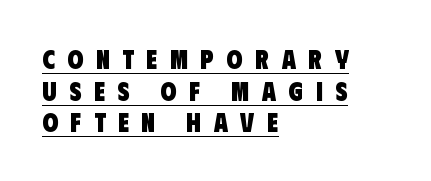
Substantial extra tracking has been applied to these lines. Teacher's note: observe the even left margin — that is flush-left alignment. Each glyph is drawn with heavy, bold strokes. Decoration check: the copy is underlined.
